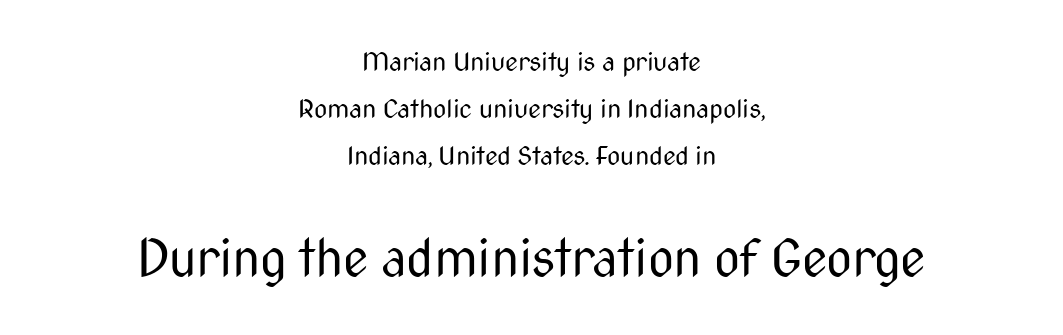
Quick note: underline off. Is the stroke heavy? The answer is a plain regular-or-lighter. Looks like regular typesetting: each glyph gets only the width it needs. A student would notice the bottom passage is typeset larger than what precedes it. The glyphs in this specimen are sans serif. In terms of letterspacing, this is plain default setting.
